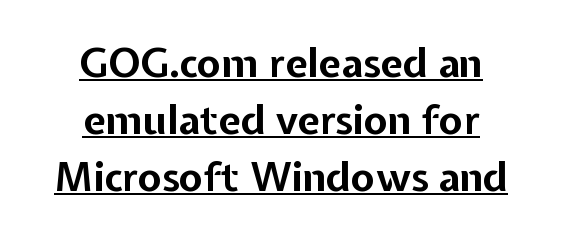
The image shows 40 px bold sans-serif type, upright; set centered, normal line spacing (1.42x), normal letter spacing, underlined; low stroke contrast and a medium x-height.
